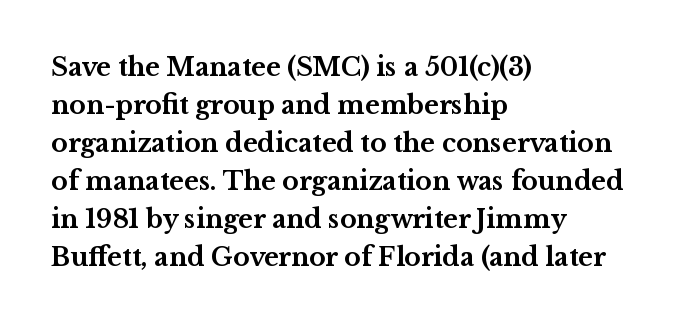
The image shows 25 px bold type, upright; set left-aligned, normal line spacing (1.52x), normal letter spacing, not underlined.
